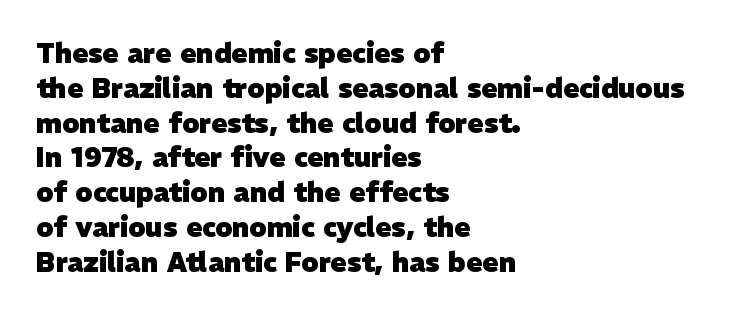
{"bold": "yes", "underline": "no", "align": "left", "line_spacing": "normal", "line_spacing_ratio": 1.29, "letter_spacing": "normal", "letter_spacing_em": 0.0, "glyph_px": 27}
